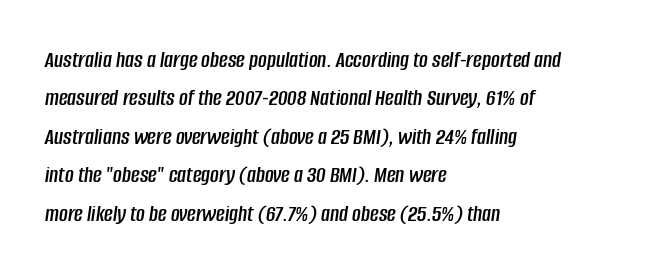
The image shows 24 px text type, italic (leaning right); set left-aligned, normal line spacing (1.6x), normal letter spacing, not underlined.
